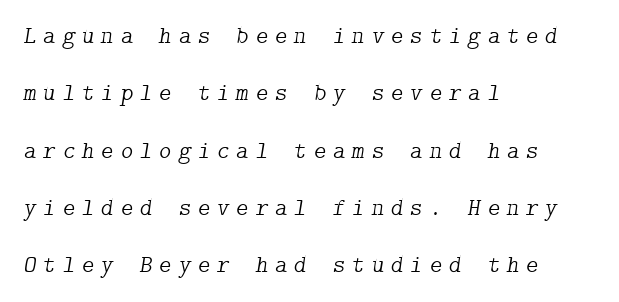
The image shows 24 px text type, italic (leaning right); set left-aligned, loose line spacing (2.39x), unusually wide letter spacing (+0.28 em), not underlined.
